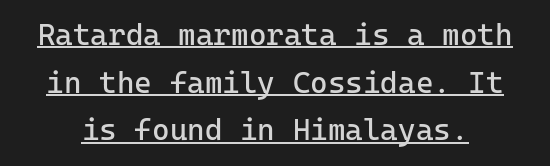
Each stroke keeps to a modest, everyday thickness or less. Are there feet on the stems? There aren't — it's a sans. The passage shown has conventional tracking throughout. The axis of the letterforms is exactly vertical.
